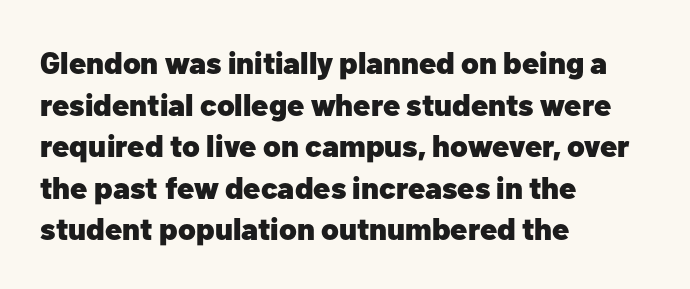
{"serif": "no", "italic": "no", "bold": "yes", "weight": "heavy", "width": "normal", "stroke_contrast": "low", "x_height": "medium", "monospaced": "no", "underline": "no", "align": "left", "line_spacing": "normal", "line_spacing_ratio": 1.34, "letter_spacing": "normal", "letter_spacing_em": 0.0, "glyph_px": 31}
